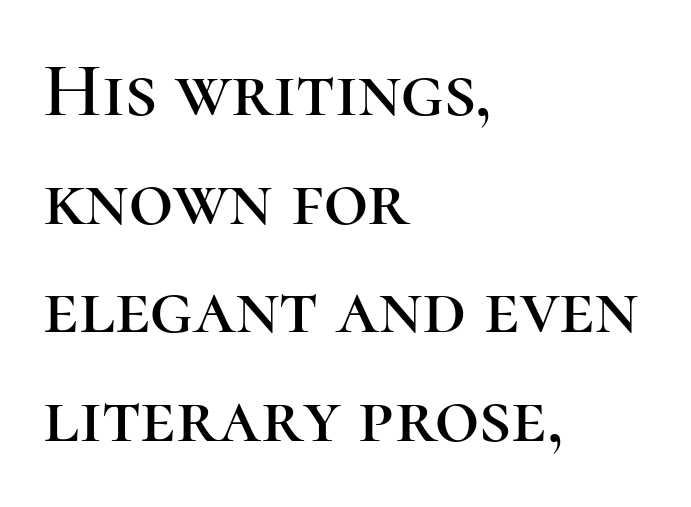
{"serif": "yes", "italic": "no", "width": "normal", "stroke_contrast": "high", "x_height": "medium", "monospaced": "no", "underline": "no", "align": "left", "line_spacing": "normal", "line_spacing_ratio": 1.41, "letter_spacing": "normal", "letter_spacing_em": 0.0, "glyph_px": 77}
